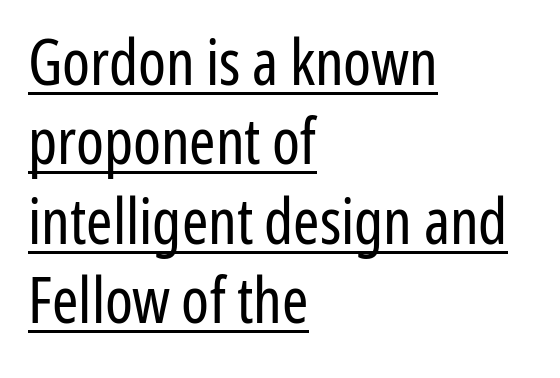
{"serif": "no", "italic": "no", "bold": "no", "weight": "regular", "width": "condensed", "stroke_contrast": "low", "x_height": "medium", "monospaced": "no", "underline": "yes", "align": "left", "line_spacing": "normal", "line_spacing_ratio": 1.26, "letter_spacing": "normal", "letter_spacing_em": 0.0, "glyph_px": 63}
